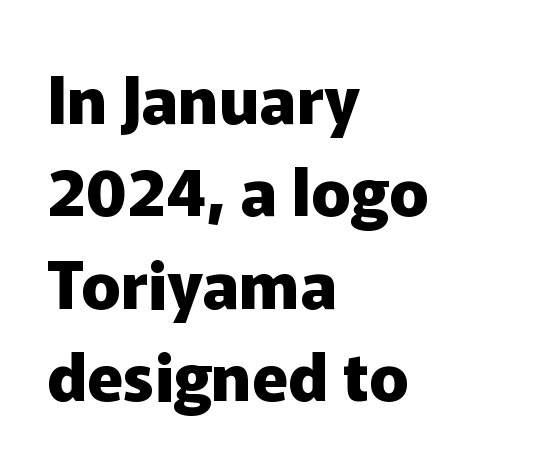
Q: Is the text bold? A: Yes.
Q: Is the text italic (slanted)? A: No, it is upright.
Q: Is the typeface a serif or a sans-serif typeface? A: Sans-serif.
Q: Is the text underlined? A: No.
Q: How is the paragraph aligned? A: Left-aligned.
Q: Is the spacing between letters normal or unusually wide? A: Normal.
Q: Is the spacing between lines tight, normal or loose? A: Normal.
Q: Width (condensed, normal, or wide)? A: Normal.
Q: Stroke contrast? A: Low.
Q: x-height? A: Medium.
Q: Monospaced? A: No.
